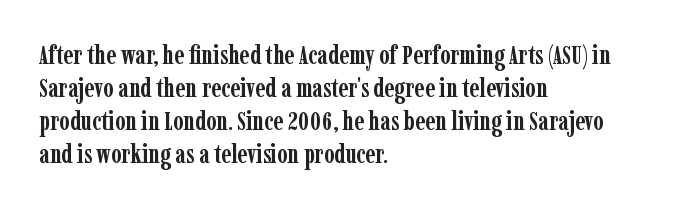
Q: Is the text bold? A: Yes.
Q: Is the text italic (slanted)? A: No, it is upright.
Q: Is the text underlined? A: No.
Q: How is the paragraph aligned? A: Left-aligned.
Q: Is the spacing between letters normal or unusually wide? A: Normal.
Q: Is the spacing between lines tight, normal or loose? A: Normal.
